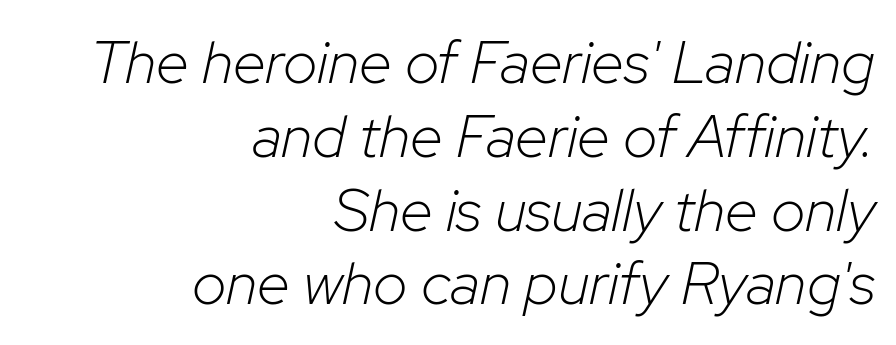
Q: Is the text bold? A: No.
Q: Is the text italic (slanted)? A: Yes, it leans right by about 12 degrees.
Q: Is the text underlined? A: No.
Q: How is the paragraph aligned? A: Right-aligned.
Q: Is the spacing between letters normal or unusually wide? A: Normal.
Q: Width (condensed, normal, or wide)? A: Normal.
Q: Stroke contrast? A: Low.
Q: x-height? A: Medium.
Q: Monospaced? A: No.
